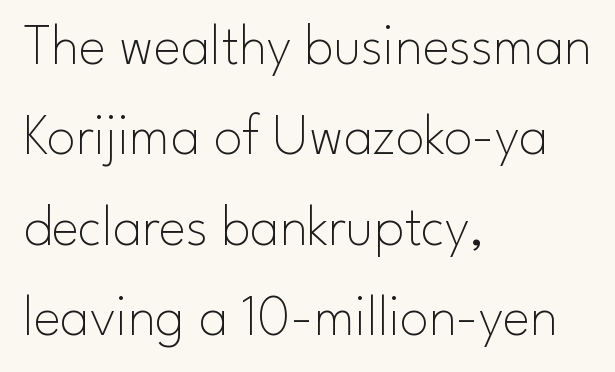
Q: Is the text bold? A: No.
Q: Is the text italic (slanted)? A: No, it is upright.
Q: Is the typeface a serif or a sans-serif typeface? A: Sans-serif.
Q: Is the text underlined? A: No.
Q: How is the paragraph aligned? A: Left-aligned.
Q: Is the spacing between letters normal or unusually wide? A: Normal.
Q: Is the spacing between lines tight, normal or loose? A: Normal.
Q: Width (condensed, normal, or wide)? A: Normal.
Q: Stroke contrast? A: Low.
Q: x-height? A: Small.
Q: Monospaced? A: No.
